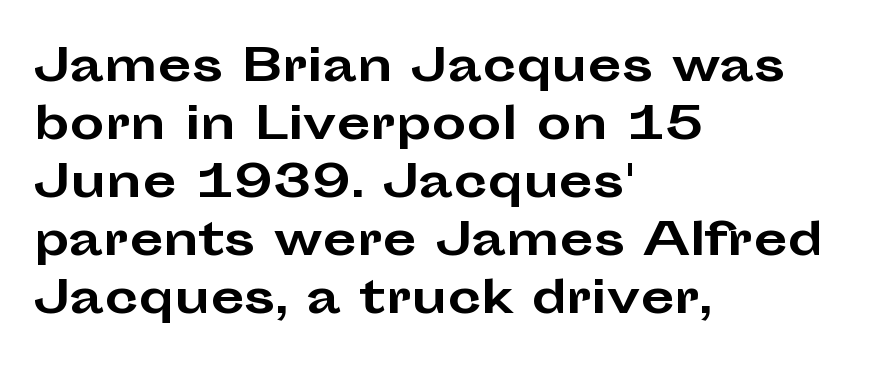
Q: Is the text bold? A: Yes.
Q: Is the text italic (slanted)? A: No, it is upright.
Q: Is the typeface a serif or a sans-serif typeface? A: Sans-serif.
Q: Is the text underlined? A: No.
Q: How is the paragraph aligned? A: Left-aligned.
Q: Is the spacing between letters normal or unusually wide? A: Normal.
Q: Is the spacing between lines tight, normal or loose? A: Normal.
Q: Width (condensed, normal, or wide)? A: Wide.
Q: Stroke contrast? A: Low.
Q: x-height? A: Medium.
Q: Monospaced? A: No.
